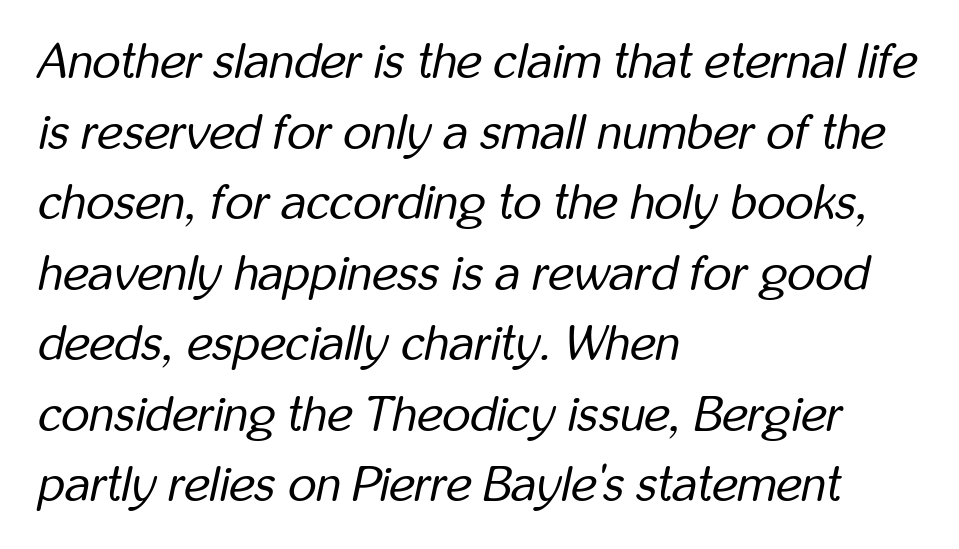
{"italic": "yes", "lean": "right", "slant_degrees": 12, "bold": "no", "weight": "regular", "width": "condensed", "stroke_contrast": "low", "x_height": "medium", "monospaced": "no", "underline": "no", "align": "left", "line_spacing": "normal", "line_spacing_ratio": 1.44, "letter_spacing": "normal", "letter_spacing_em": 0.0, "glyph_px": 49}
